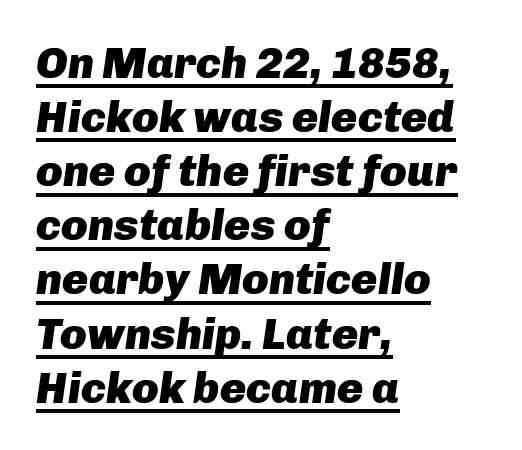
Underlined type. Posture: slanted. Spacing between characters is what you'd get straight out of the box. Compared with a centered layout, this one pins lines to the left instead. Plenty of ink on the page — the face is bold.
